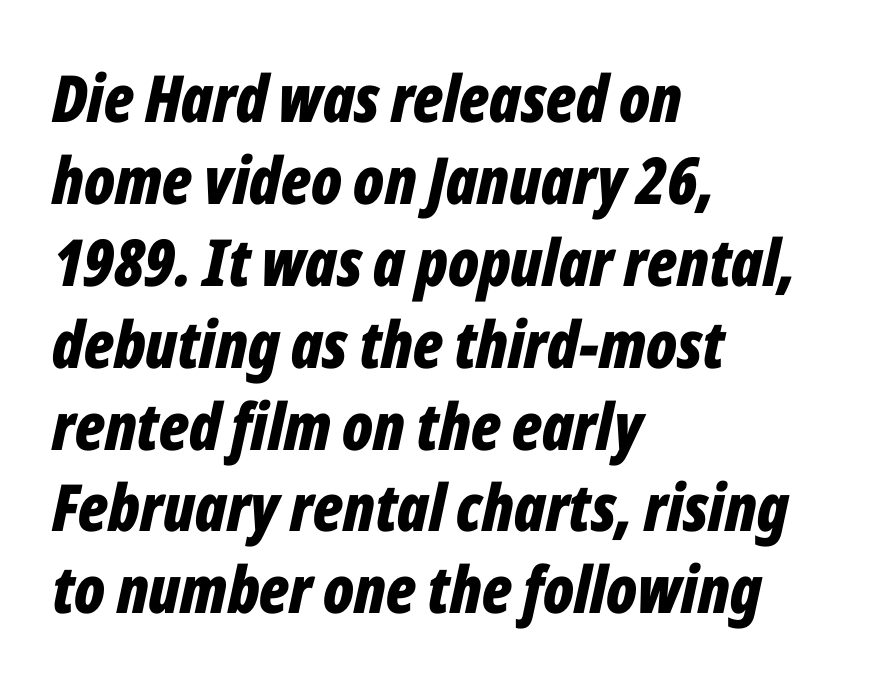
Evenly set lines give the paragraph a standard silhouette. Default kerning and tracking; the words read as compact shapes. Here the designer chose a conventional face with non-uniform glyph widths. Each row of text sits above clean, open space. Is the block centered? No — it sits flush against the left margin.
